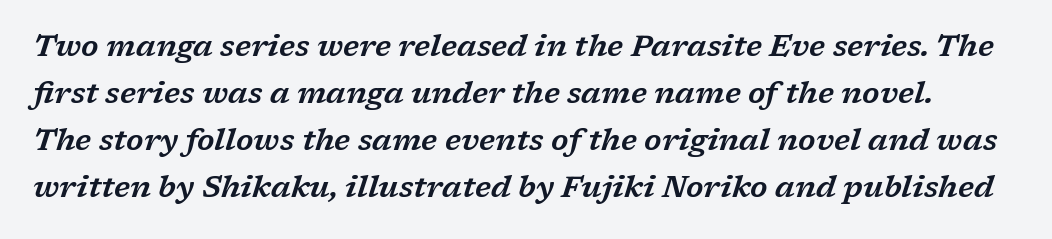
Q: Is the text italic (slanted)? A: Yes, it leans right by about 17 degrees.
Q: Is the typeface a serif or a sans-serif typeface? A: Serif.
Q: Is the text underlined? A: No.
Q: Is the spacing between letters normal or unusually wide? A: Normal.
Q: Is the spacing between lines tight, normal or loose? A: Normal.
Q: Width (condensed, normal, or wide)? A: Wide.
Q: Stroke contrast? A: Low.
Q: x-height? A: Medium.
Q: Monospaced? A: No.
